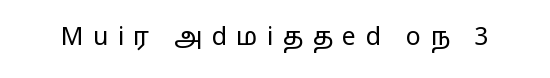
The image shows 25 px text type, upright; set unusually wide letter spacing (+0.37 em), not underlined.
